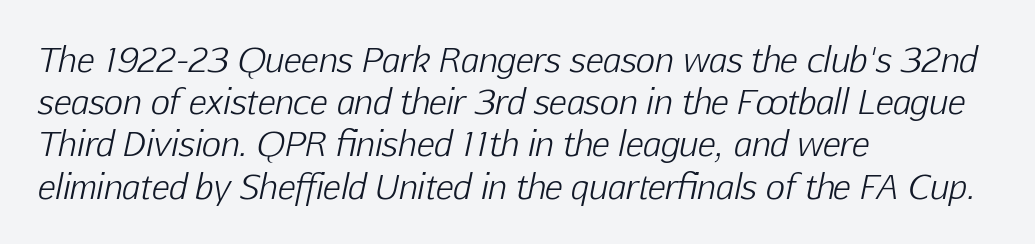
Q: Is the text bold? A: No.
Q: Is the text italic (slanted)? A: Yes, it leans right by about 12 degrees.
Q: Is the text underlined? A: No.
Q: How is the paragraph aligned? A: Left-aligned.
Q: Is the spacing between letters normal or unusually wide? A: Normal.
Q: Is the spacing between lines tight, normal or loose? A: Normal.
Q: Width (condensed, normal, or wide)? A: Normal.
Q: Stroke contrast? A: Low.
Q: x-height? A: Medium.
Q: Monospaced? A: No.
